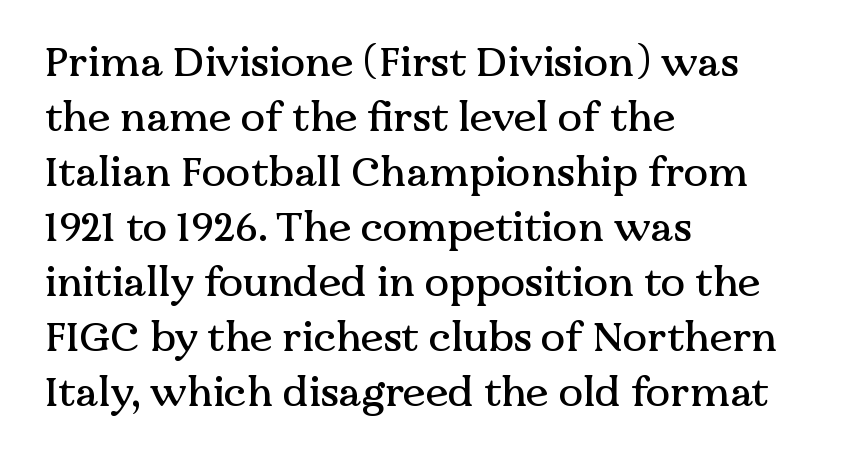
Q: Is the text italic (slanted)? A: No, it is upright.
Q: Is the typeface a serif or a sans-serif typeface? A: Serif.
Q: Is the text underlined? A: No.
Q: How is the paragraph aligned? A: Left-aligned.
Q: Is the spacing between letters normal or unusually wide? A: Normal.
Q: Is the spacing between lines tight, normal or loose? A: Normal.
Q: Width (condensed, normal, or wide)? A: Normal.
Q: Stroke contrast? A: Medium.
Q: x-height? A: Medium.
Q: Monospaced? A: No.
